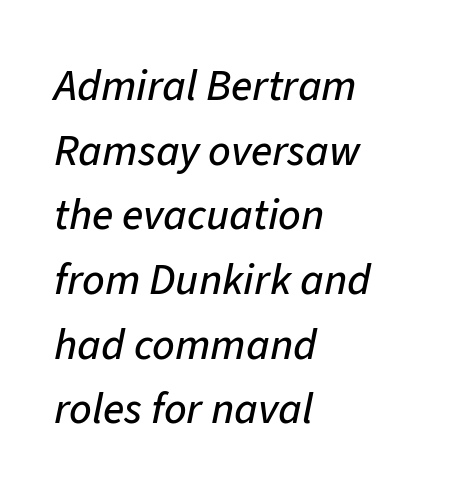
Q: Is the text italic (slanted)? A: Yes, it leans right by about 11 degrees.
Q: Is the text underlined? A: No.
Q: How is the paragraph aligned? A: Left-aligned.
Q: Is the spacing between letters normal or unusually wide? A: Normal.
Q: Is the spacing between lines tight, normal or loose? A: Normal.
Q: Width (condensed, normal, or wide)? A: Normal.
Q: Stroke contrast? A: Low.
Q: x-height? A: Medium.
Q: Monospaced? A: No.
